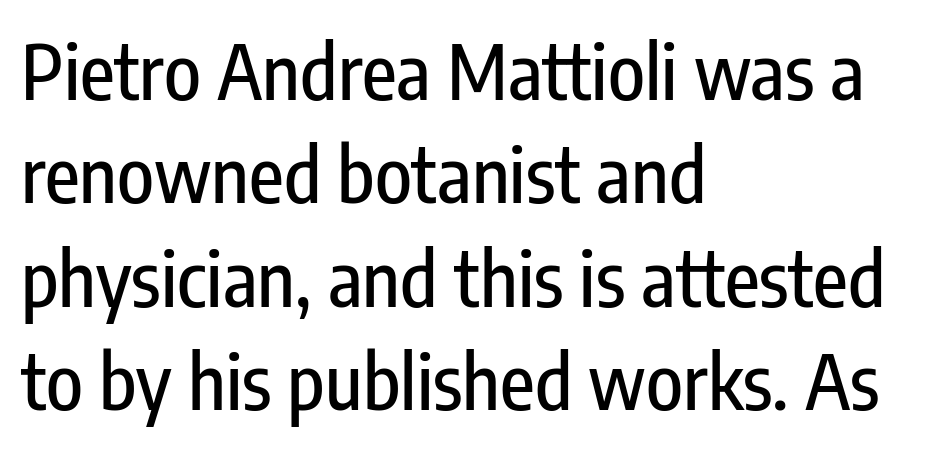
The image shows 76 px condensed sans-serif type, upright; set left-aligned, normal line spacing (1.36x), normal letter spacing, not underlined; low stroke contrast and a medium x-height.
